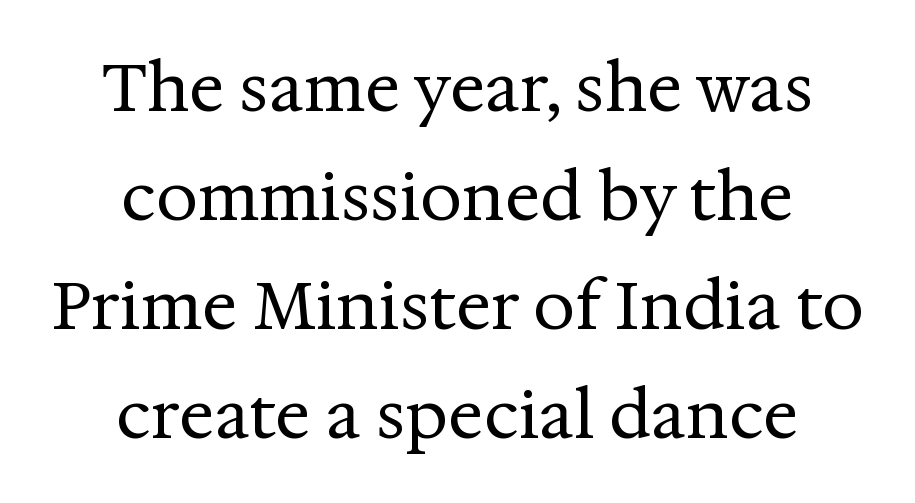
Q: Is the text bold? A: No.
Q: Is the text italic (slanted)? A: No, it is upright.
Q: Is the typeface a serif or a sans-serif typeface? A: Serif.
Q: Is the text underlined? A: No.
Q: How is the paragraph aligned? A: Centered.
Q: Is the spacing between letters normal or unusually wide? A: Normal.
Q: Is the spacing between lines tight, normal or loose? A: Normal.
Q: Width (condensed, normal, or wide)? A: Normal.
Q: Stroke contrast? A: Medium.
Q: x-height? A: Medium.
Q: Monospaced? A: No.
